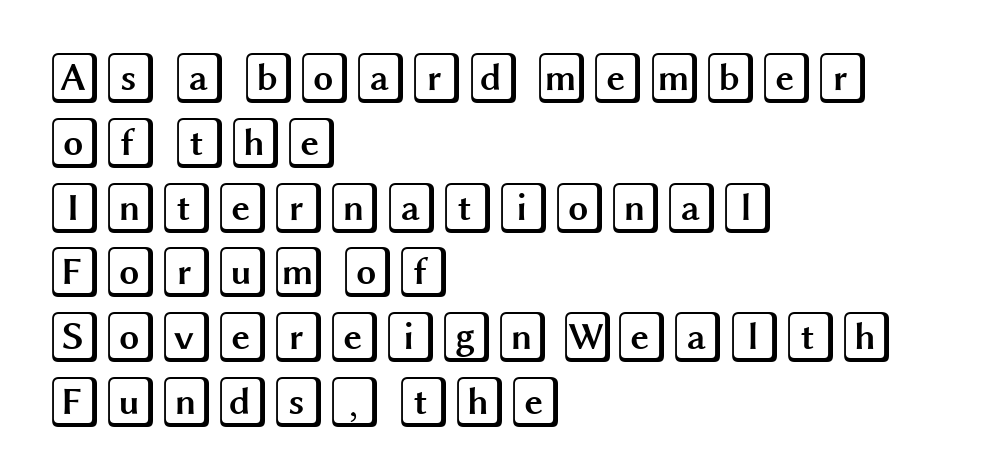
{"italic": "no", "width": "wide", "x_height": "large", "underline": "no", "align": "left", "line_spacing": "normal", "line_spacing_ratio": 1.27, "letter_spacing": "normal", "letter_spacing_em": 0.0, "glyph_px": 51}
